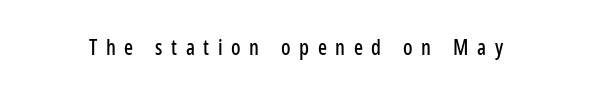
{"italic": "no", "underline": "no", "letter_spacing": "wide", "letter_spacing_em": 0.41, "glyph_px": 21}
